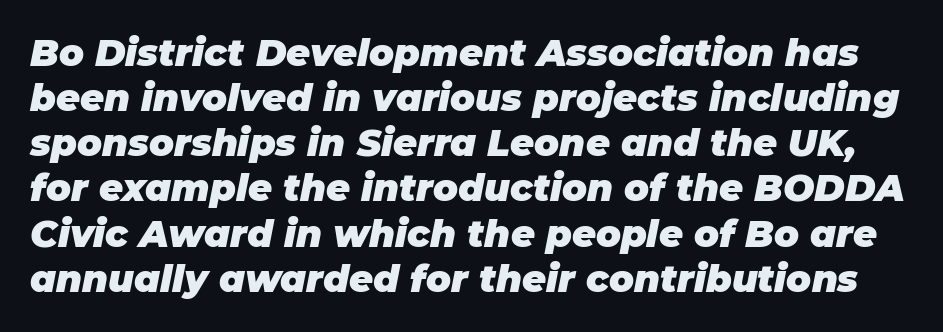
Q: Is the text bold? A: Yes.
Q: Is the text italic (slanted)? A: Yes, it leans right by about 11 degrees.
Q: Is the text underlined? A: No.
Q: Is the spacing between letters normal or unusually wide? A: Normal.
Q: Width (condensed, normal, or wide)? A: Normal.
Q: Stroke contrast? A: Low.
Q: x-height? A: Large.
Q: Monospaced? A: No.
